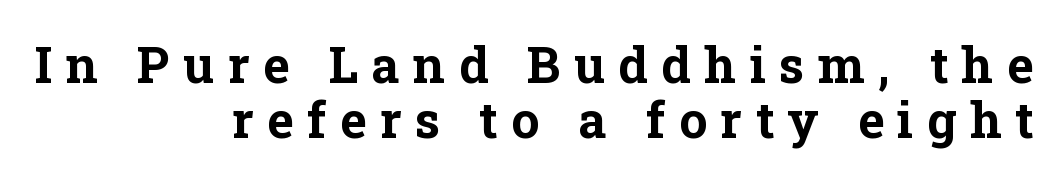
The image shows 50 px bold serif type, upright; set right-aligned, tight line spacing (1.1x), unusually wide letter spacing (+0.27 em), not underlined; low stroke contrast and a medium x-height.
